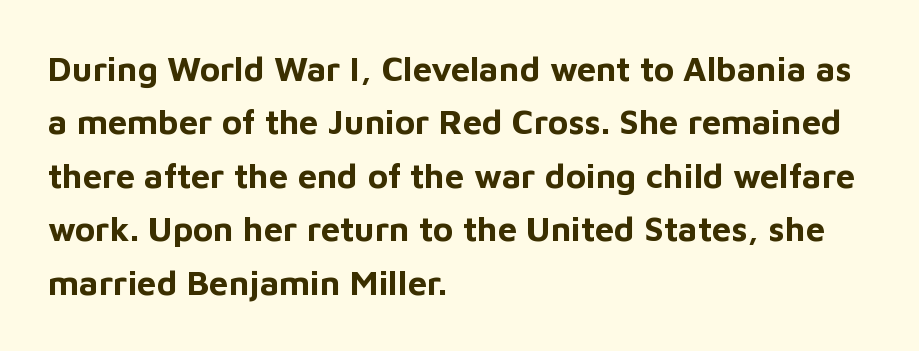
Q: Is the text bold? A: Yes.
Q: Is the text italic (slanted)? A: No, it is upright.
Q: Is the typeface a serif or a sans-serif typeface? A: Sans-serif.
Q: Is the text underlined? A: No.
Q: How is the paragraph aligned? A: Left-aligned.
Q: Is the spacing between letters normal or unusually wide? A: Normal.
Q: Is the spacing between lines tight, normal or loose? A: Normal.
Q: Width (condensed, normal, or wide)? A: Normal.
Q: Stroke contrast? A: Low.
Q: x-height? A: Medium.
Q: Monospaced? A: No.
